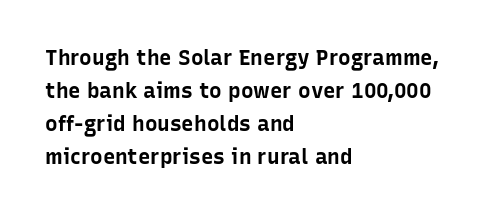
The sample has been set heavy, in full bold. Any mark beneath the type? The region is blank. The ragged edge is on the right, which tells us the setting is flush left. This sample uses plain, unmodified letter spacing. Posture: vertical. Does the leading feel generous? No, just average.
